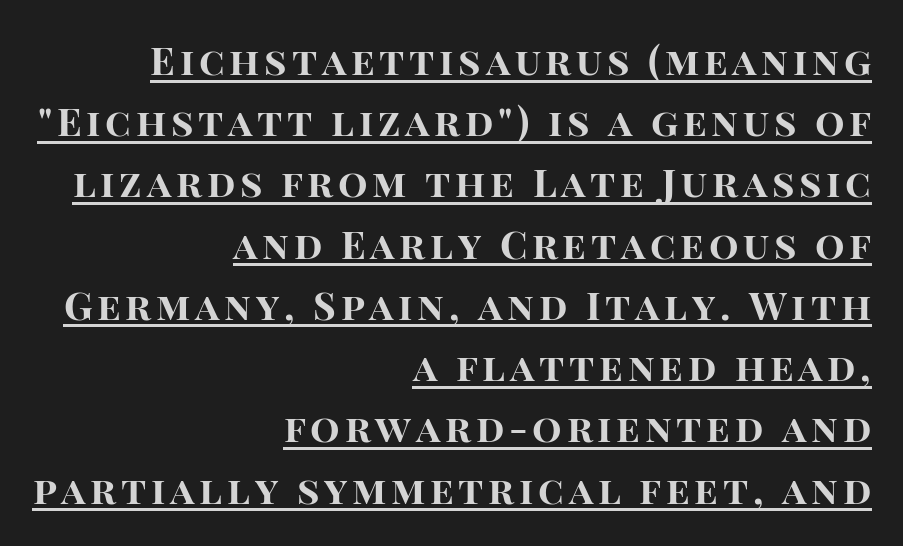
{"serif": "no", "italic": "no", "bold": "yes", "weight": "bold", "width": "normal", "stroke_contrast": "high", "x_height": "large", "monospaced": "no", "underline": "yes", "align": "right", "line_spacing": "normal", "line_spacing_ratio": 1.57, "glyph_px": 39}
